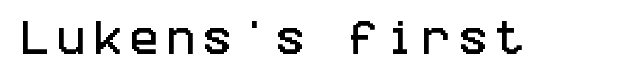
The image shows 38 px condensed sans-serif type, upright; set unusually wide letter spacing (+0.21 em), not underlined; low stroke contrast and a large x-height.
